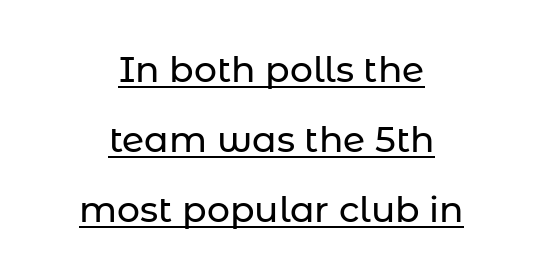
The image shows 36 px sans-serif type, upright; set centered, loose line spacing (1.95x), normal letter spacing, underlined; low stroke contrast and a medium x-height.
